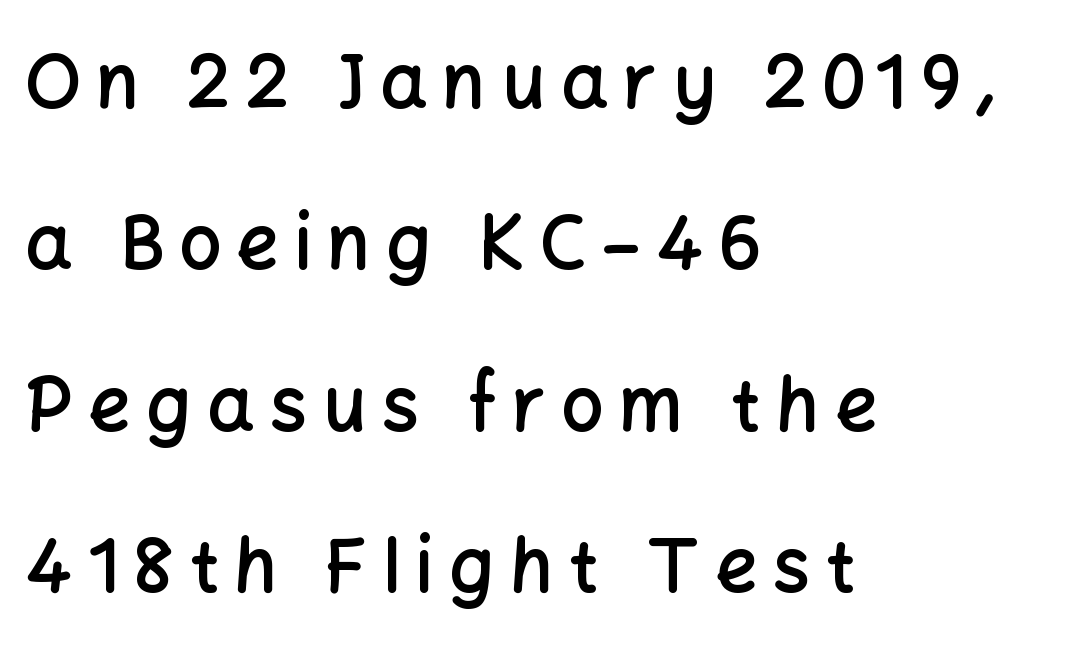
{"serif": "no", "italic": "no", "bold": "semi", "weight": "semibold", "width": "normal", "stroke_contrast": "low", "x_height": "medium", "monospaced": "no", "underline": "no", "align": "left", "line_spacing": "loose", "line_spacing_ratio": 2.18, "letter_spacing": "wide", "letter_spacing_em": 0.21, "glyph_px": 74}
